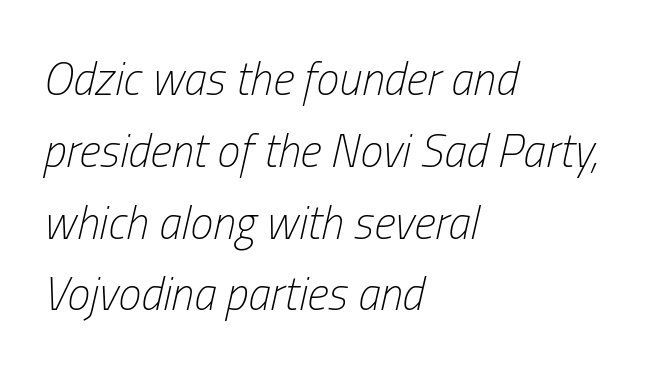
{"italic": "yes", "lean": "right", "slant_degrees": 13, "bold": "no", "weight": "light", "width": "condensed", "stroke_contrast": "low", "x_height": "medium", "monospaced": "no", "underline": "no", "align": "left", "line_spacing": "normal", "line_spacing_ratio": 1.56, "letter_spacing": "normal", "letter_spacing_em": 0.0, "glyph_px": 46}
